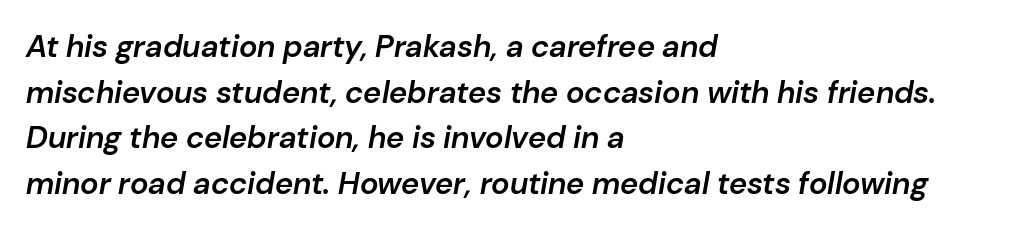
{"italic": "yes", "lean": "right", "slant_degrees": 10, "bold": "semi", "weight": "semibold", "width": "normal", "stroke_contrast": "low", "x_height": "medium", "monospaced": "no", "underline": "no", "align": "left", "line_spacing": "normal", "line_spacing_ratio": 1.47, "letter_spacing": "normal", "letter_spacing_em": 0.0, "glyph_px": 31}
